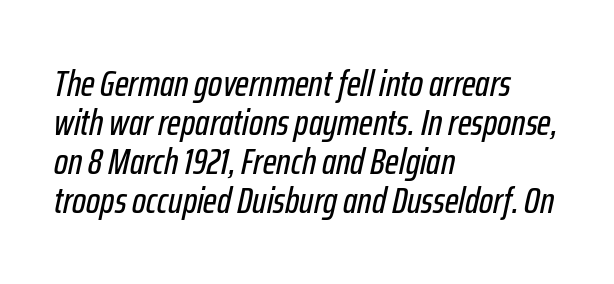
{"italic": "yes", "lean": "right", "slant_degrees": 12, "width": "condensed", "stroke_contrast": "low", "x_height": "medium", "monospaced": "no", "underline": "no", "align": "left", "line_spacing": "tight", "line_spacing_ratio": 1.05, "letter_spacing": "normal", "letter_spacing_em": 0.0, "glyph_px": 37}
